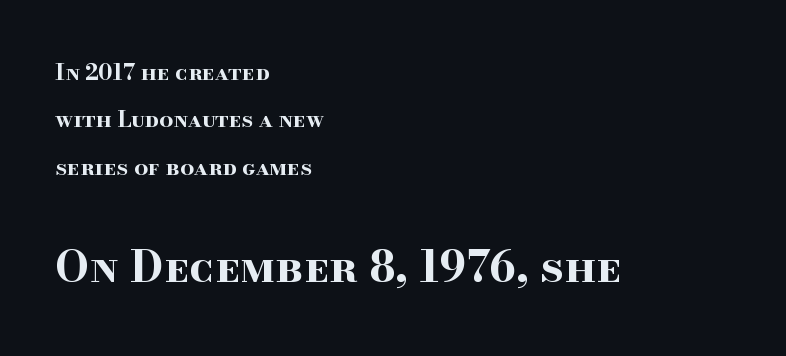
The image shows 44 px bold, wide serif type, upright; set left-aligned, loose line spacing (2.15x), normal letter spacing, not underlined; the second (bottom) block is 2.0x larger; high stroke contrast and a small x-height.
